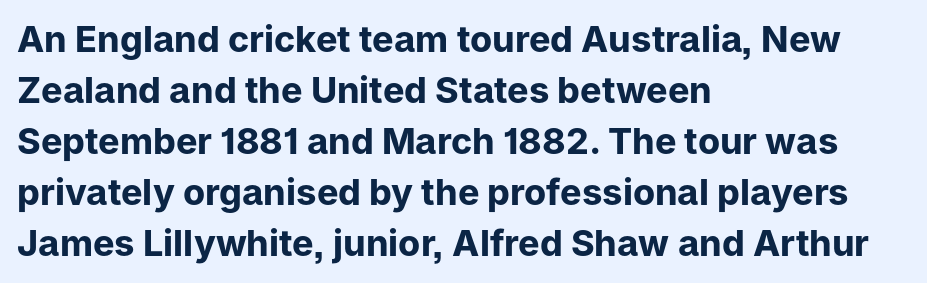
The type family on display is of the sans-serif kind. The rows are spaced the way most documents space them. Check under the words: just untouched page. Caption: multi-line text, flush left, ragged right. These lines are rendered in a variable-pitch font. In terms of posture, this sample is upright.
